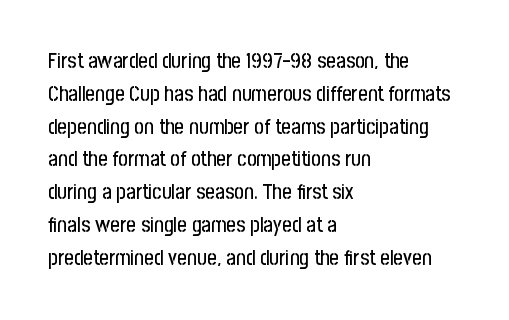
The image shows 21 px text type, upright; set left-aligned, normal line spacing (1.56x), normal letter spacing, not underlined.
